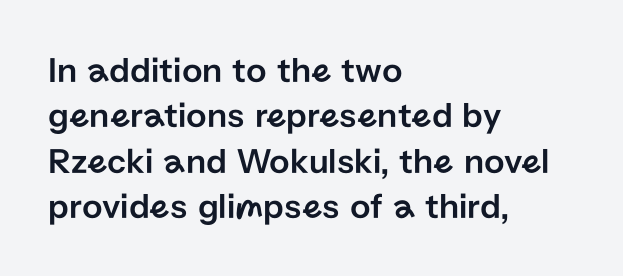
The image shows 36 px sans-serif type, upright; set left-aligned, normal line spacing (1.26x), normal letter spacing, not underlined; low stroke contrast and a medium x-height.
